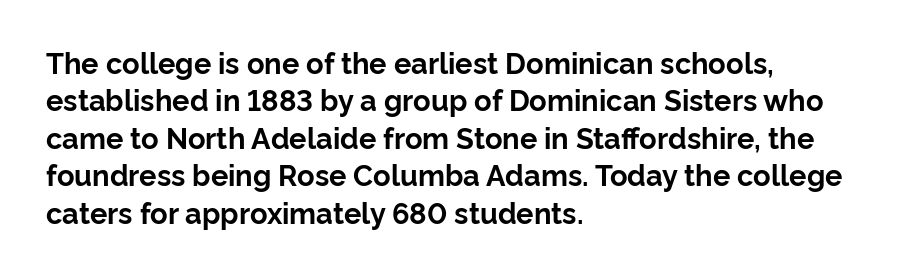
The image shows 29 px bold sans-serif type, upright; set left-aligned, normal line spacing (1.29x), normal letter spacing, not underlined; low stroke contrast and a medium x-height.
